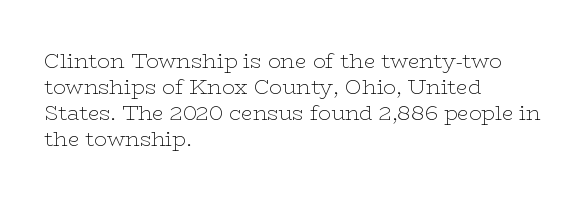
The typography opts for an upright posture over an oblique one. Unmarked baselines from the first word to the last. Students, note that the glyphs here touch the page at normal intervals. Which margin do the lines hug? The left one — the right edge is uneven. The typesetting does not lean heavy: it is not bold.
